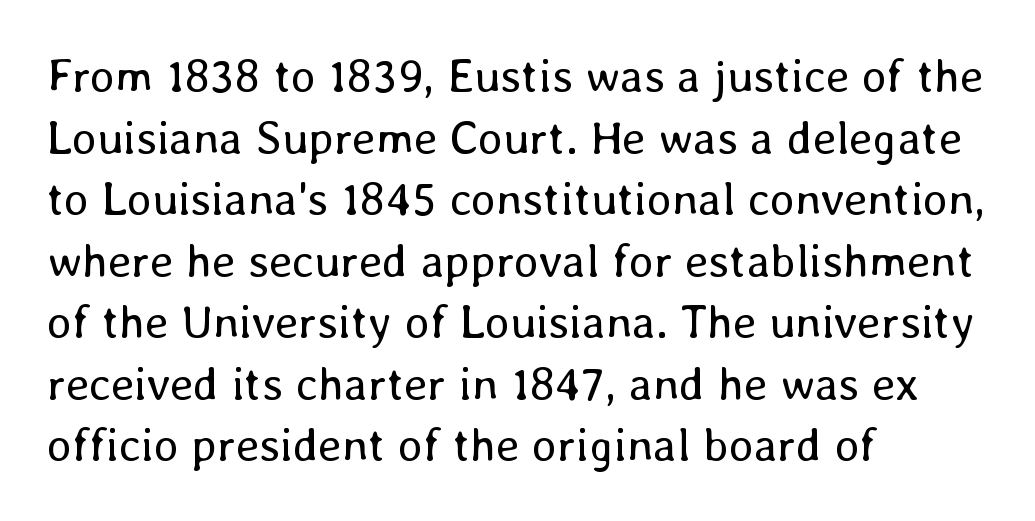
The image shows 47 px regular-weight type, upright; set left-aligned, normal line spacing (1.31x), normal letter spacing, not underlined; low stroke contrast and a medium x-height.
